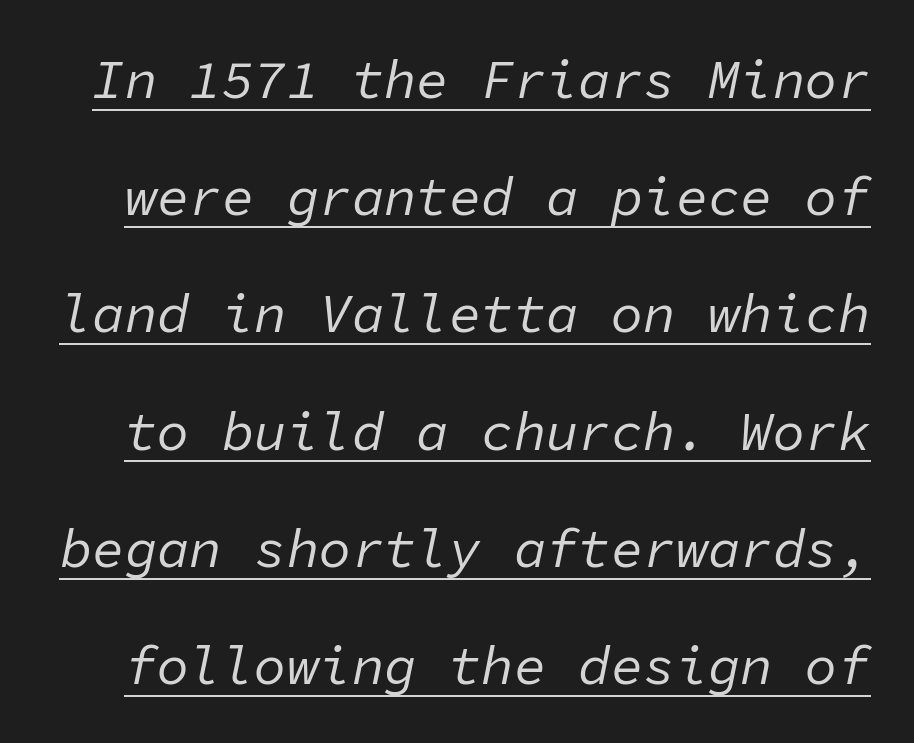
Q: Is the text bold? A: No.
Q: Is the text italic (slanted)? A: Yes, it leans right by about 11 degrees.
Q: Is the text underlined? A: Yes.
Q: Is the spacing between letters normal or unusually wide? A: Normal.
Q: Is the spacing between lines tight, normal or loose? A: Loose.
Q: Width (condensed, normal, or wide)? A: Normal.
Q: Stroke contrast? A: Low.
Q: x-height? A: Medium.
Q: Monospaced? A: Yes.
